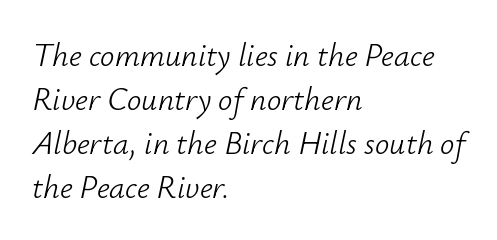
Observe the ordinary spacing: letters are neighbours, not strangers. You could not count columns in this text — the font is proportionally spaced. The lines in this sample share a left origin and differ only in where they stop. Compared with typical paragraphs, the rows here are spaced about the same.
